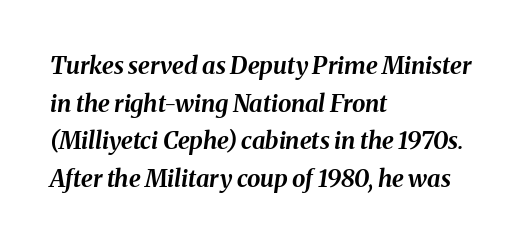
The specimen reads as italic at a glance. Honestly, there is no underline to notice here at all. Each new line begins a customary step beneath the previous one. The typesetter chose a ragged-right arrangement here. Pretty heavy lettering here — definitely bold.
